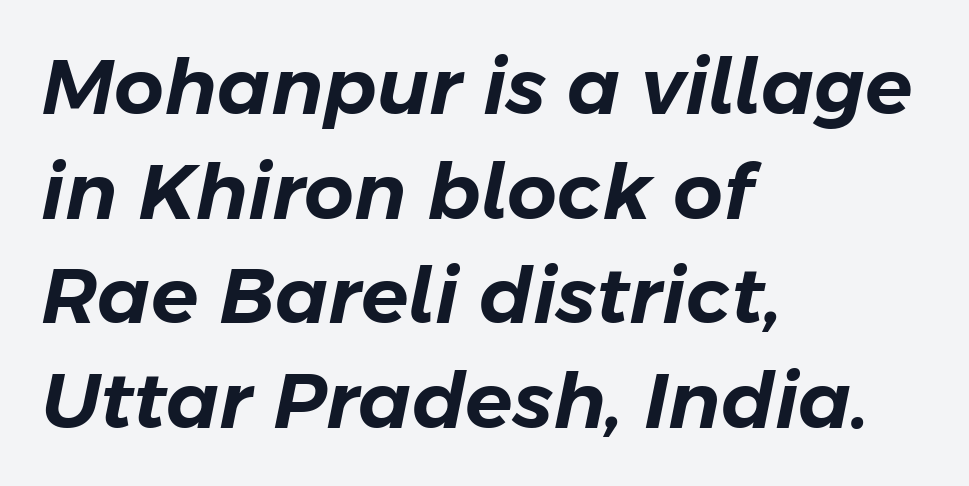
{"italic": "yes", "lean": "right", "slant_degrees": 11, "width": "normal", "stroke_contrast": "low", "x_height": "medium", "monospaced": "no", "underline": "no", "align": "left", "line_spacing": "normal", "line_spacing_ratio": 1.34, "letter_spacing": "normal", "letter_spacing_em": 0.0, "glyph_px": 78}
